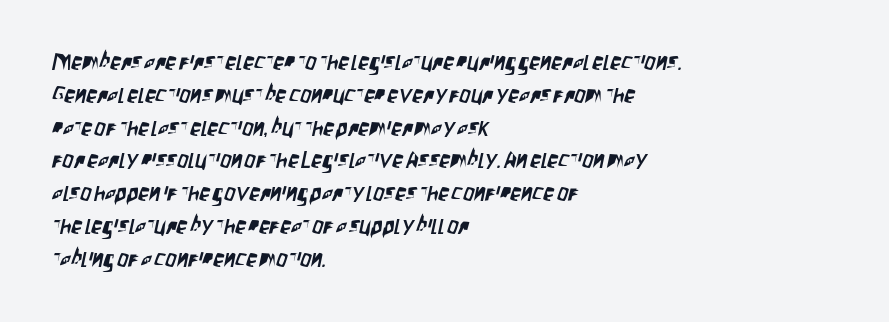
{"underline": "no", "align": "left", "line_spacing": "normal", "line_spacing_ratio": 1.49, "letter_spacing": "normal", "letter_spacing_em": 0.0, "glyph_px": 22}
